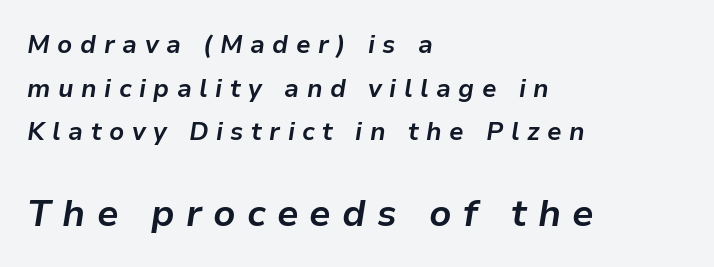
Q: Is the text bold? A: Yes.
Q: Is the text italic (slanted)? A: Yes, it leans right by about 9 degrees.
Q: Is the text underlined? A: No.
Q: How is the paragraph aligned? A: Left-aligned.
Q: Is the spacing between letters normal or unusually wide? A: Unusually wide.
Q: Which block of text is set in a larger size, the first (top) or the second (bottom)? A: The second (bottom) one.
Q: Width (condensed, normal, or wide)? A: Normal.
Q: Stroke contrast? A: Low.
Q: x-height? A: Medium.
Q: Monospaced? A: No.
